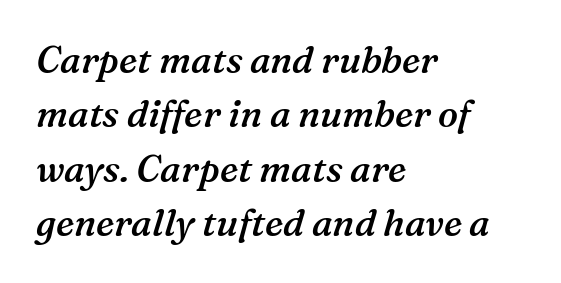
Layout note: lines flush left. This sample uses plain, unmodified letter spacing. Here the designer chose a conventional face with non-uniform glyph widths. The text carries the slant typical of an italic or oblique font. The space beneath each line is pristine and unruled. A somewhat darkened texture: the type is semibold rather than bold.
